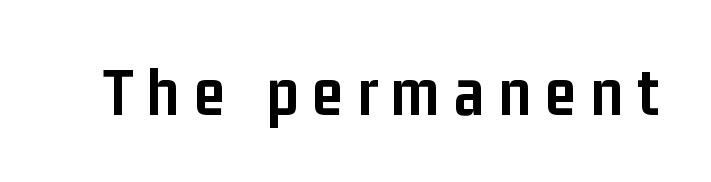
Q: Is the text bold? A: Yes.
Q: Is the text italic (slanted)? A: No, it is upright.
Q: Is the typeface a serif or a sans-serif typeface? A: Sans-serif.
Q: Is the text underlined? A: No.
Q: Is the spacing between letters normal or unusually wide? A: Unusually wide.
Q: Width (condensed, normal, or wide)? A: Condensed.
Q: Stroke contrast? A: Low.
Q: x-height? A: Medium.
Q: Monospaced? A: No.
